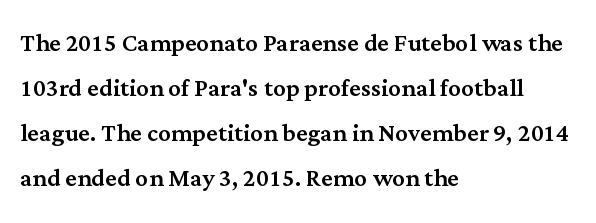
The image shows 32 px serif type, upright; set left-aligned, normal line spacing (1.41x), normal letter spacing, not underlined; medium stroke contrast and a medium x-height.
